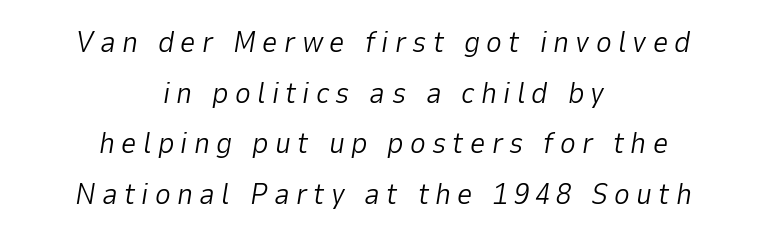
The image shows 30 px light type, italic (leaning right); set centered, normal line spacing (1.69x), unusually wide letter spacing (+0.21 em), not underlined; low stroke contrast and a medium x-height.
